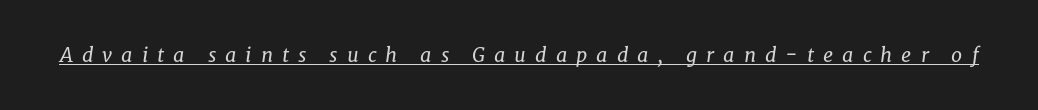
Q: Is the text bold? A: No.
Q: Is the text italic (slanted)? A: Yes, it leans right by about 8 degrees.
Q: Is the text underlined? A: Yes.
Q: Is the spacing between letters normal or unusually wide? A: Unusually wide.
